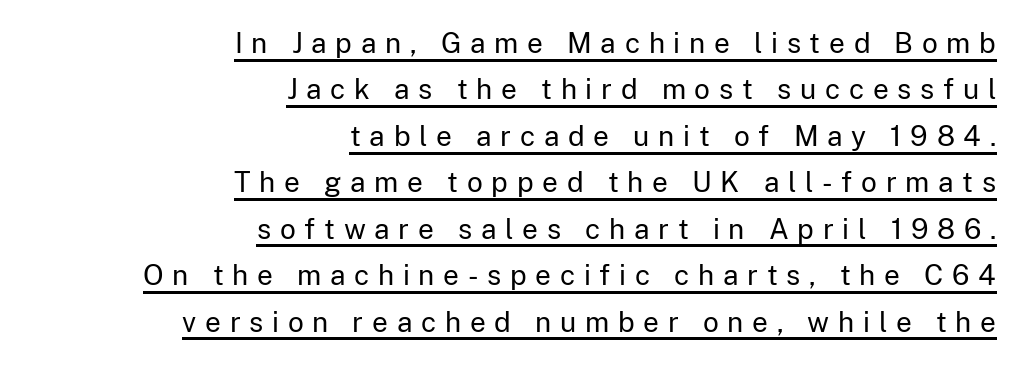
Q: Is the text bold? A: No.
Q: Is the text italic (slanted)? A: No, it is upright.
Q: Is the typeface a serif or a sans-serif typeface? A: Sans-serif.
Q: Is the text underlined? A: Yes.
Q: How is the paragraph aligned? A: Right-aligned.
Q: Is the spacing between letters normal or unusually wide? A: Unusually wide.
Q: Is the spacing between lines tight, normal or loose? A: Normal.
Q: Width (condensed, normal, or wide)? A: Normal.
Q: Stroke contrast? A: Low.
Q: x-height? A: Medium.
Q: Monospaced? A: No.
